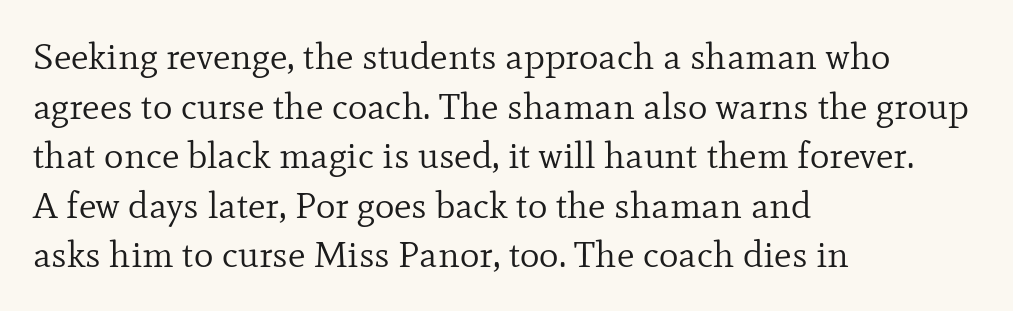
Q: Is the text bold? A: No.
Q: Is the text italic (slanted)? A: No, it is upright.
Q: Is the typeface a serif or a sans-serif typeface? A: Serif.
Q: Is the text underlined? A: No.
Q: How is the paragraph aligned? A: Left-aligned.
Q: Is the spacing between letters normal or unusually wide? A: Normal.
Q: Is the spacing between lines tight, normal or loose? A: Normal.
Q: Width (condensed, normal, or wide)? A: Normal.
Q: Stroke contrast? A: Low.
Q: x-height? A: Small.
Q: Monospaced? A: No.
